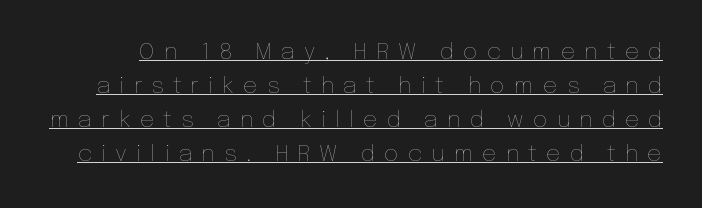
Heft: none added — not bold. Summary of vertical rhythm: regular, with standard interline spacing. Words appear elongated and porous because spacing is wide. Quick note: underline on.
